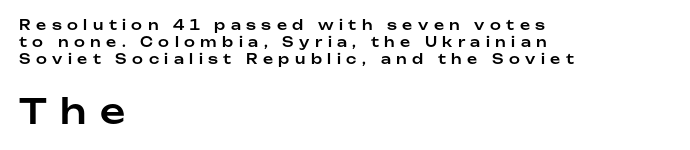
Each letter keeps its own natural width here, so spacing adapts to shape. Descenders are the only things crossing below the line. Posture: upright roman. The face used here appears at its bigger size in the lower chunk. Each word looks stretched out because of the extra space between its letters. Every row of glyphs begins at an identical x-position on the left.
